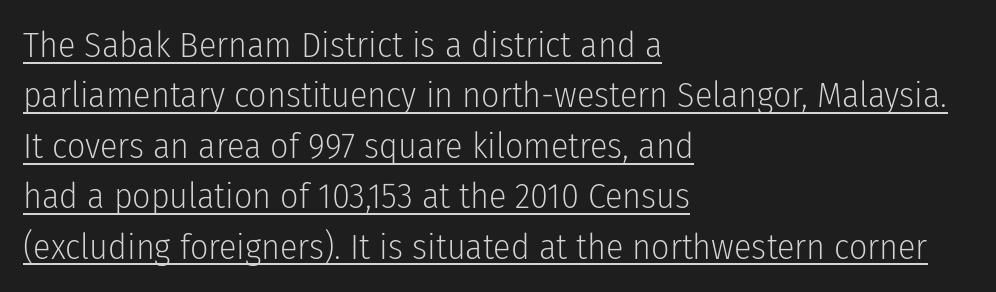
{"serif": "no", "italic": "no", "bold": "no", "weight": "light", "width": "condensed", "stroke_contrast": "low", "x_height": "medium", "monospaced": "no", "underline": "yes", "align": "left", "line_spacing": "normal", "line_spacing_ratio": 1.4, "letter_spacing": "normal", "letter_spacing_em": 0.0, "glyph_px": 36}
